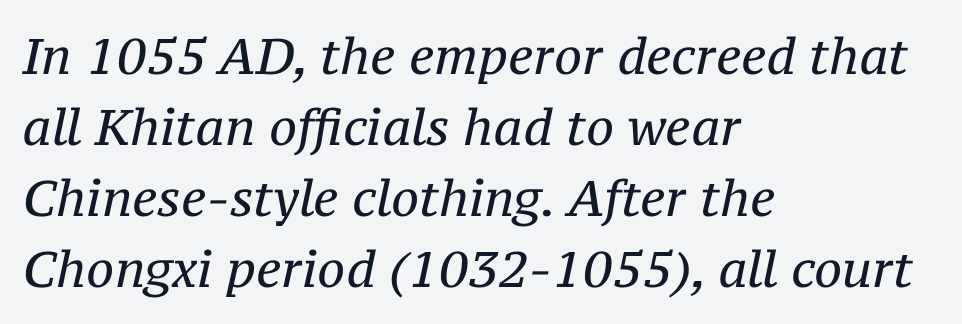
The image shows 50 px regular-weight serif type, italic (leaning right); set left-aligned, normal line spacing (1.42x), normal letter spacing, not underlined; medium stroke contrast and a medium x-height.
